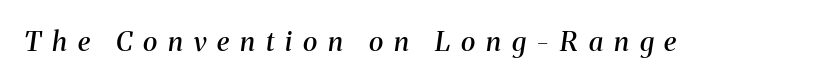
{"italic": "yes", "lean": "right", "slant_degrees": 8, "bold": "semi", "underline": "no", "letter_spacing": "wide", "letter_spacing_em": 0.4, "glyph_px": 27}
